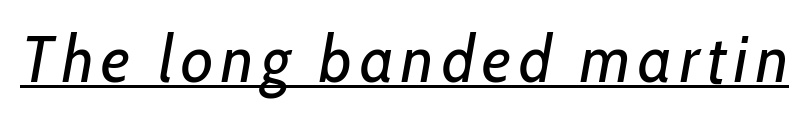
The image shows 66 px regular-weight, condensed type, italic (leaning right); set underlined; low stroke contrast and a medium x-height.
